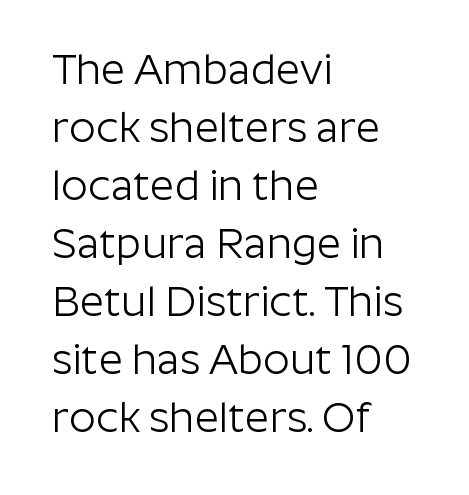
Q: Is the text bold? A: No.
Q: Is the text italic (slanted)? A: No, it is upright.
Q: Is the typeface a serif or a sans-serif typeface? A: Sans-serif.
Q: Is the text underlined? A: No.
Q: How is the paragraph aligned? A: Left-aligned.
Q: Is the spacing between letters normal or unusually wide? A: Normal.
Q: Is the spacing between lines tight, normal or loose? A: Normal.
Q: Width (condensed, normal, or wide)? A: Normal.
Q: Stroke contrast? A: Low.
Q: x-height? A: Medium.
Q: Monospaced? A: No.
